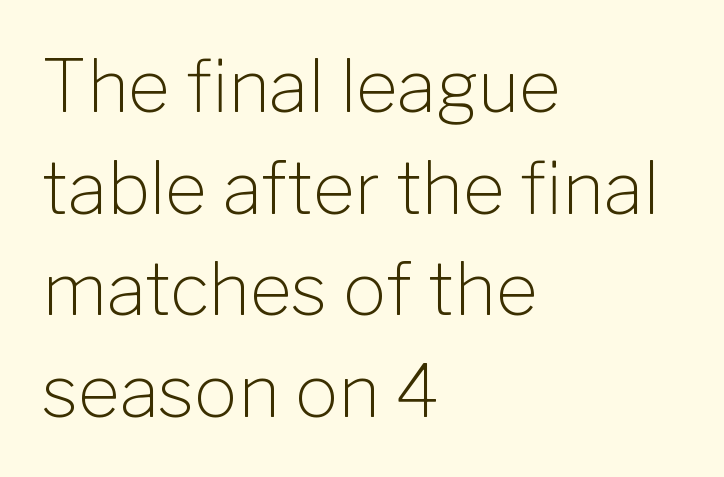
Q: Is the text bold? A: No.
Q: Is the text italic (slanted)? A: No, it is upright.
Q: Is the typeface a serif or a sans-serif typeface? A: Sans-serif.
Q: Is the text underlined? A: No.
Q: How is the paragraph aligned? A: Left-aligned.
Q: Is the spacing between letters normal or unusually wide? A: Normal.
Q: Is the spacing between lines tight, normal or loose? A: Normal.
Q: Width (condensed, normal, or wide)? A: Normal.
Q: Stroke contrast? A: Low.
Q: x-height? A: Medium.
Q: Monospaced? A: No.
